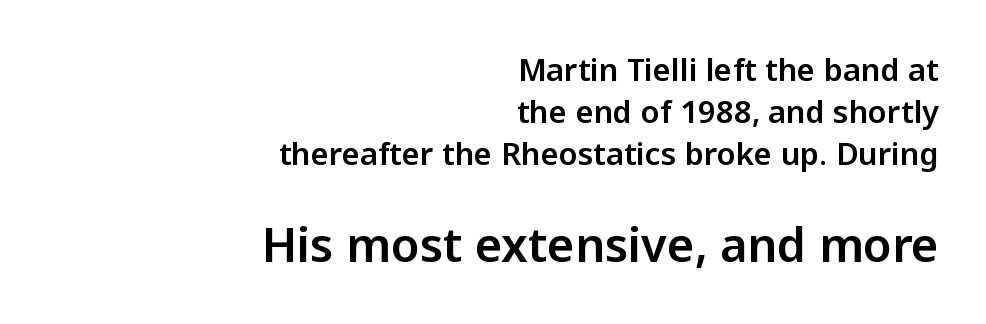
Q: Is the text italic (slanted)? A: No, it is upright.
Q: Is the typeface a serif or a sans-serif typeface? A: Sans-serif.
Q: Is the text underlined? A: No.
Q: How is the paragraph aligned? A: Right-aligned.
Q: Is the spacing between letters normal or unusually wide? A: Normal.
Q: Is the spacing between lines tight, normal or loose? A: Normal.
Q: Which block of text is set in a larger size, the first (top) or the second (bottom)? A: The second (bottom) one.
Q: Width (condensed, normal, or wide)? A: Normal.
Q: Stroke contrast? A: Low.
Q: x-height? A: Medium.
Q: Monospaced? A: No.
